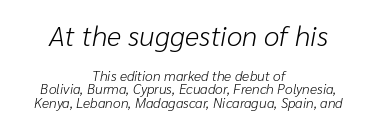
The image shows 28 px light type, italic (leaning right); set centered, tight line spacing (0.97x), normal letter spacing, not underlined; the first (top) block is 2.0x larger; low stroke contrast and a medium x-height.
